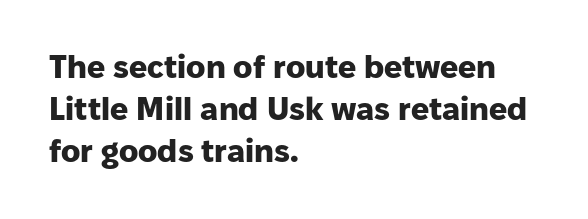
Caption: standard tracking, unaltered. A typesetter would mark this as roman, not italic. These lines are composed in type without serifs. Leading matches the norm, producing a regular column.
